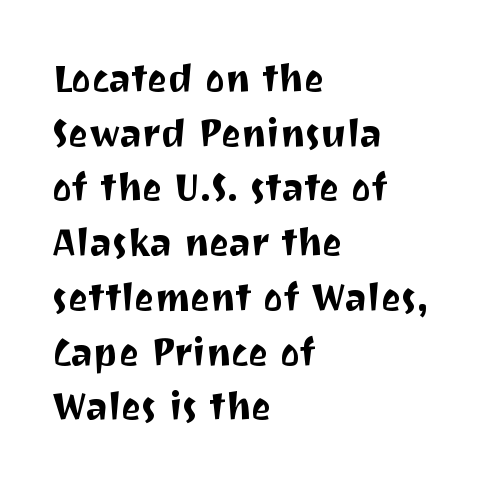
Q: Is the text italic (slanted)? A: No, it is upright.
Q: Is the typeface a serif or a sans-serif typeface? A: Sans-serif.
Q: Is the text underlined? A: No.
Q: How is the paragraph aligned? A: Left-aligned.
Q: Is the spacing between letters normal or unusually wide? A: Normal.
Q: Is the spacing between lines tight, normal or loose? A: Normal.
Q: Width (condensed, normal, or wide)? A: Normal.
Q: Stroke contrast? A: Medium.
Q: x-height? A: Medium.
Q: Monospaced? A: No.
